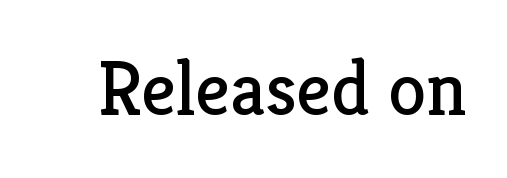
The image shows 77 px regular-weight serif type, upright; set normal letter spacing, not underlined; low stroke contrast and a medium x-height.
